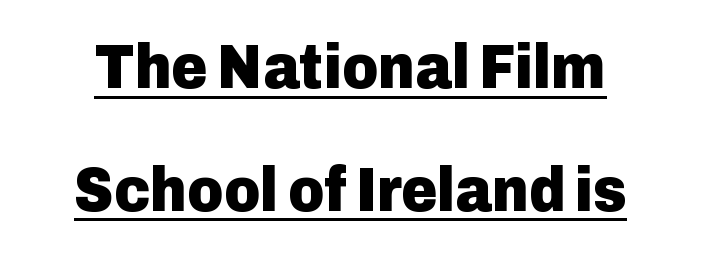
Type style note: lacks serifs. Baseline-to-baseline distance is far greater than the letter height. Compared with typical body copy, the letter spacing here is the same. Pretty heavy lettering here — definitely bold. The string is rendered with underlining switched on.
